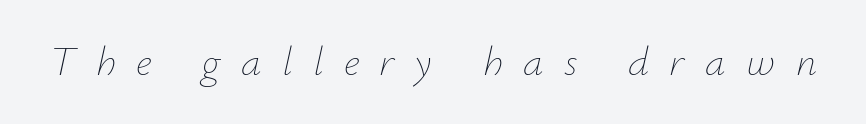
The tracking reads as deliberately expanded to a designer's eye. Is this a heavy cut? Hardly; it is regular or lighter. A typesetter would call this proportional, since set widths differ per character. Would a proofreader flag this as italicized? Yes. Each row of text sits above clean, open space.
